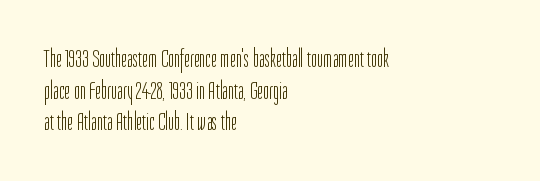
{"italic": "no", "bold": "no", "underline": "no", "align": "left", "line_spacing_ratio": 1.22, "letter_spacing": "normal", "letter_spacing_em": 0.0, "glyph_px": 26}
